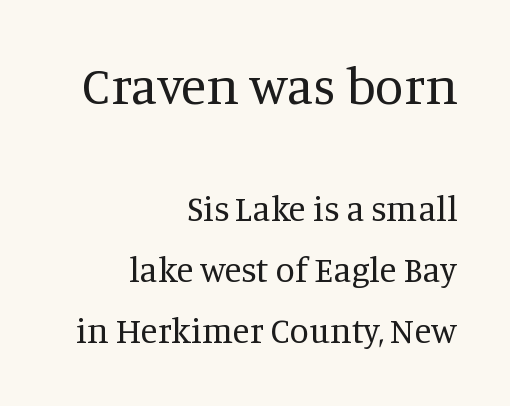
Q: Is the text bold? A: No.
Q: Is the text italic (slanted)? A: No, it is upright.
Q: Is the typeface a serif or a sans-serif typeface? A: Serif.
Q: Is the text underlined? A: No.
Q: How is the paragraph aligned? A: Right-aligned.
Q: Is the spacing between letters normal or unusually wide? A: Normal.
Q: Which block of text is set in a larger size, the first (top) or the second (bottom)? A: The first (top) one.
Q: Width (condensed, normal, or wide)? A: Normal.
Q: Stroke contrast? A: Medium.
Q: x-height? A: Large.
Q: Monospaced? A: No.
